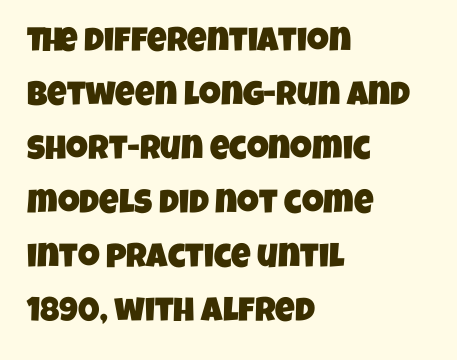
These lines are set flush left with a ragged right edge. The passage shown is typed in a proportional face where columns would drift. Any mark beneath the type? The region is blank. Rows of type keep a routine distance in the vertical direction. Font category for this specimen: sans-serif. There is no visible air inserted between adjacent glyphs.
